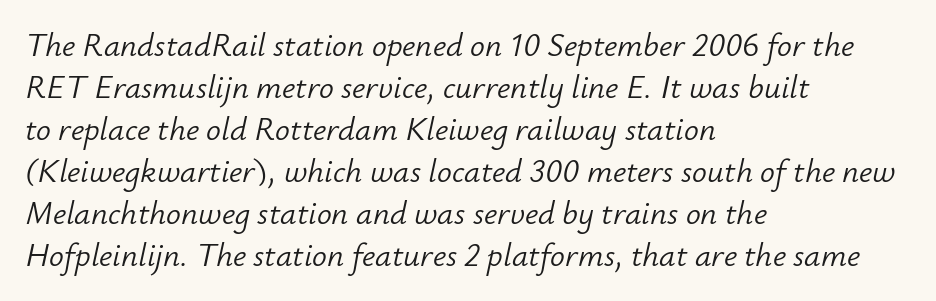
{"italic": "yes", "lean": "right", "slant_degrees": 12, "bold": "no", "weight": "light", "width": "normal", "stroke_contrast": "low", "x_height": "small", "monospaced": "no", "underline": "no", "align": "left", "line_spacing": "normal", "line_spacing_ratio": 1.27, "letter_spacing": "normal", "letter_spacing_em": 0.0, "glyph_px": 33}
